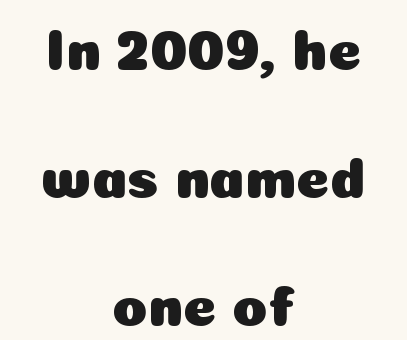
Q: Is the text italic (slanted)? A: No, it is upright.
Q: Is the typeface a serif or a sans-serif typeface? A: Sans-serif.
Q: Is the text underlined? A: No.
Q: How is the paragraph aligned? A: Centered.
Q: Is the spacing between letters normal or unusually wide? A: Normal.
Q: Is the spacing between lines tight, normal or loose? A: Loose.
Q: Width (condensed, normal, or wide)? A: Normal.
Q: Stroke contrast? A: Low.
Q: x-height? A: Medium.
Q: Monospaced? A: No.
